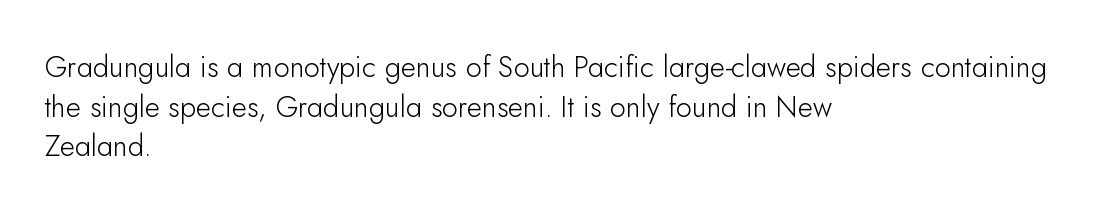
Vertically, the passage feels balanced, rows spaced as you'd expect. Tracking here is standard; glyphs follow each other at the usual distance. The zone under the glyphs is completely vacant. The passage shown is typed in a proportional face where columns would drift. This is roman type, the default non-slanted kind.
